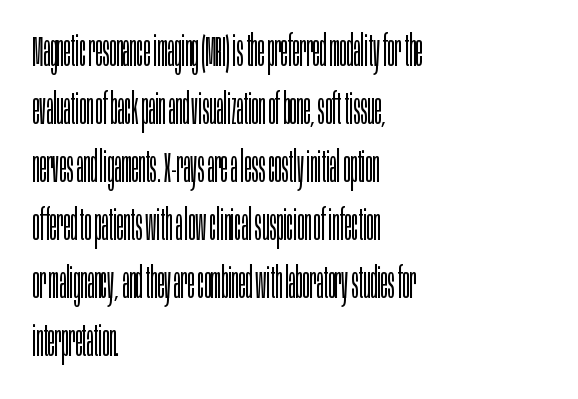
The image shows 42 px light, condensed sans-serif type, upright; set left-aligned, normal line spacing (1.38x), normal letter spacing, not underlined; low stroke contrast and a large x-height.
